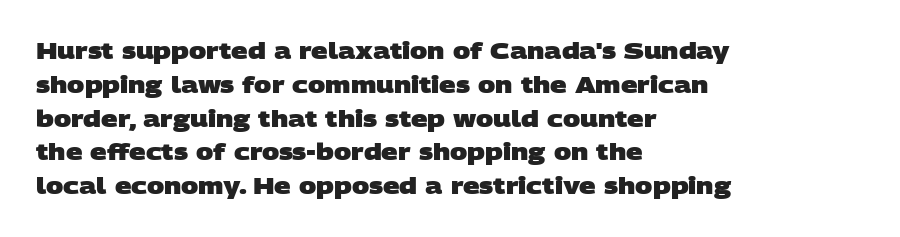
Q: Is the text bold? A: Yes.
Q: Is the text underlined? A: No.
Q: How is the paragraph aligned? A: Left-aligned.
Q: Is the spacing between letters normal or unusually wide? A: Normal.
Q: Is the spacing between lines tight, normal or loose? A: Normal.
